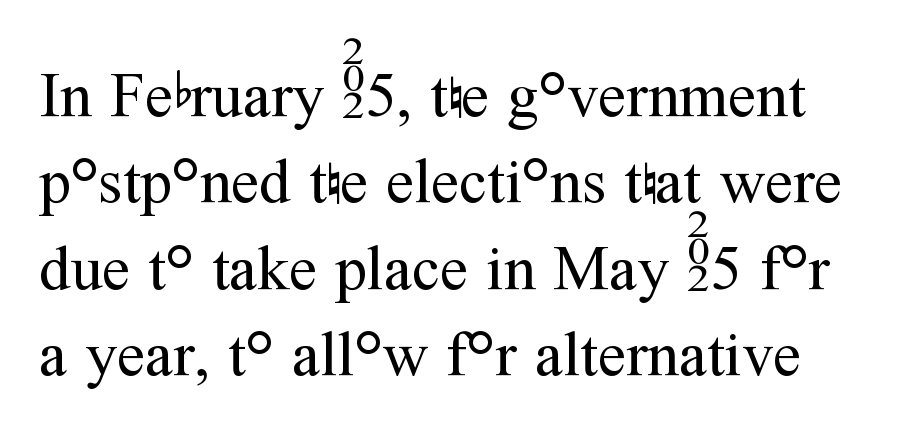
A typesetter would label this face a serif. This is roman type, the default non-slanted kind. Do the characters align in a grid? No, the font is proportional. The lines sit at an ordinary, default distance from one another. Is the stroke heavy? The answer is a plain regular-or-lighter.
